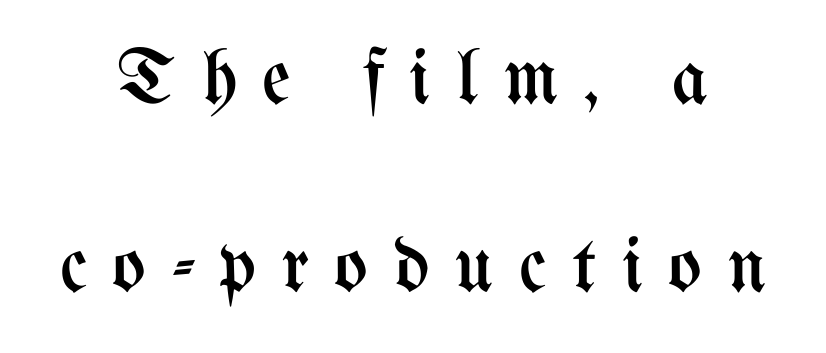
The passage shown is not underscored anywhere. Posture: straight, roman, zero tilt. Weight: regular or lighter. Character widths vary here, with narrow letters taking less room than wide ones.
